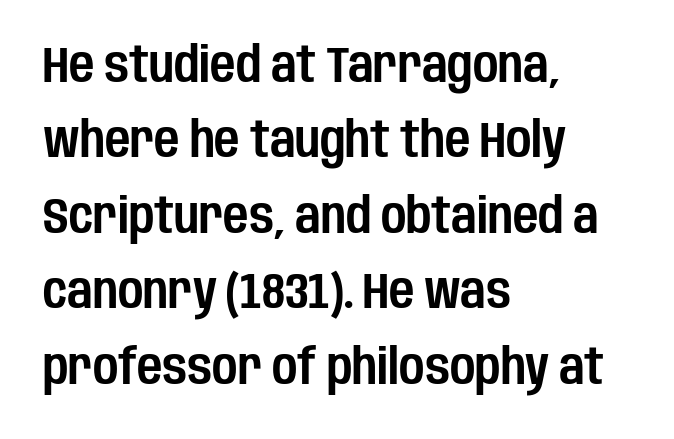
The designer went with a sans here, leaving each stem footless. What stands out about the letter spacing? Nothing — it is the standard amount. Quick note: not italic, upright. Teacher's note: observe the even left margin — that is flush-left alignment.
